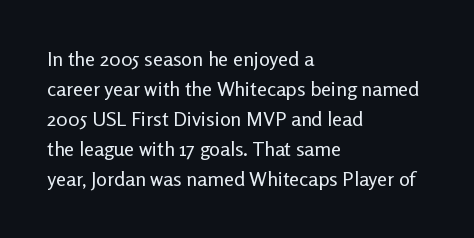
{"italic": "no", "bold": "no", "underline": "no", "align": "left", "line_spacing": "normal", "line_spacing_ratio": 1.5, "letter_spacing": "normal", "letter_spacing_em": 0.0, "glyph_px": 20}
